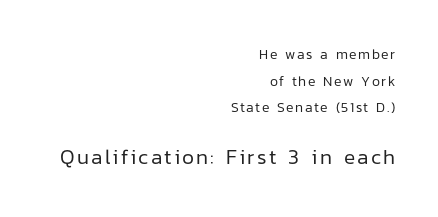
Q: Is the text bold? A: No.
Q: Is the text italic (slanted)? A: No, it is upright.
Q: Is the text underlined? A: No.
Q: How is the paragraph aligned? A: Right-aligned.
Q: Is the spacing between lines tight, normal or loose? A: Loose.
Q: Which block of text is set in a larger size, the first (top) or the second (bottom)? A: The second (bottom) one.
